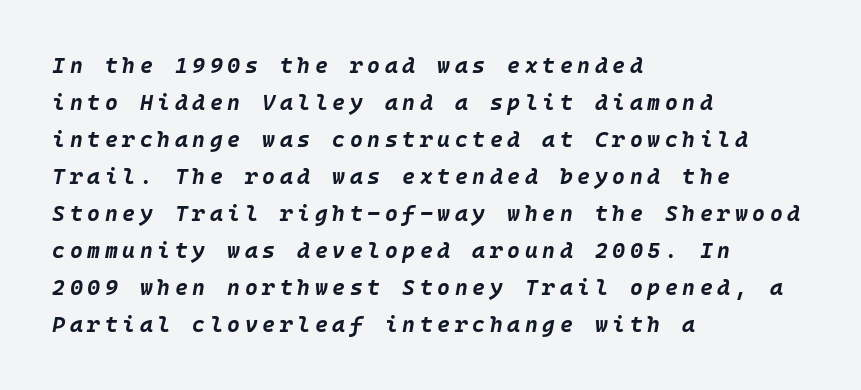
The passage shown is not underscored anywhere. The rows are spaced the way most documents space them. Layout note: lines flush left. Is the type slanted? Yes — the strokes lean at a clear angle. The type is letterspaced generously, with wide tracking.
